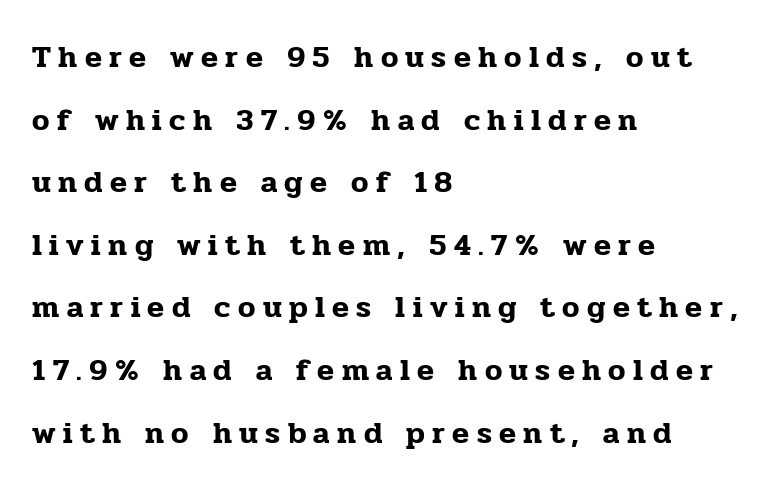
Q: Is the text italic (slanted)? A: No, it is upright.
Q: Is the typeface a serif or a sans-serif typeface? A: Serif.
Q: Is the text underlined? A: No.
Q: How is the paragraph aligned? A: Left-aligned.
Q: Is the spacing between letters normal or unusually wide? A: Unusually wide.
Q: Is the spacing between lines tight, normal or loose? A: Loose.
Q: Width (condensed, normal, or wide)? A: Normal.
Q: Stroke contrast? A: Low.
Q: x-height? A: Medium.
Q: Monospaced? A: No.
